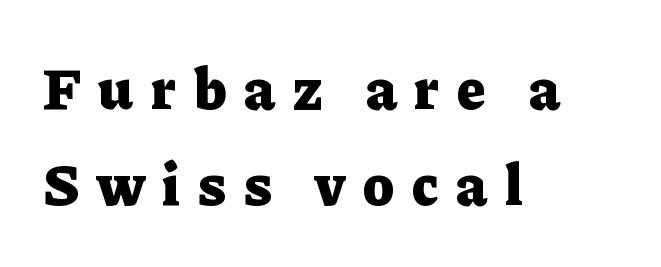
Regarding serifs, this sample has them. The rendering uses a bold face; every stroke is thick and dark. The lines in this sample share a left origin and differ only in where they stop. A normal amount of white space separates one row of letters from the next. Loose tracking; the words dissolve into strings of separated letters. This is roman type, the default non-slanted kind.
